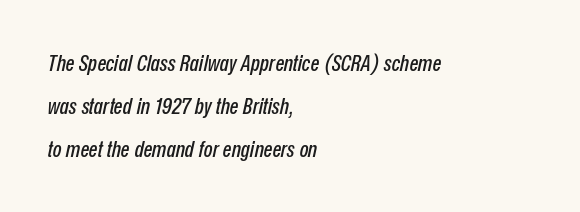
The gap between lines stays unmarked. In terms of posture, this sample is oblique. Honestly, the letter spacing is just normal — you wouldn't notice it. Teacher's note: observe the even left margin — that is flush-left alignment.
